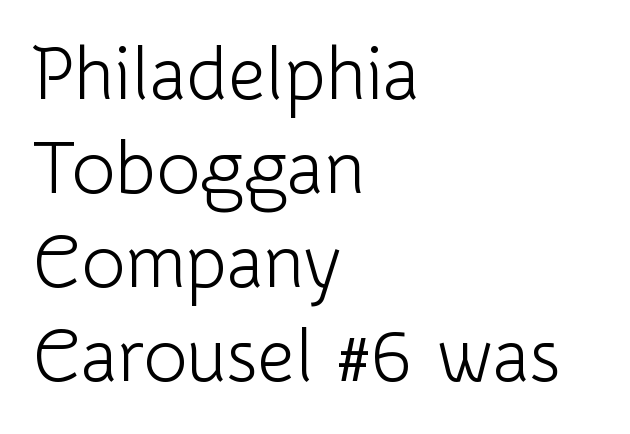
A classic flush-left, rag-right setting is used for this passage. The face used here is rendered with its standard letterfit. Compared with typical paragraphs, the rows here are spaced about the same. A typesetter would call this proportional, since set widths differ per character.
